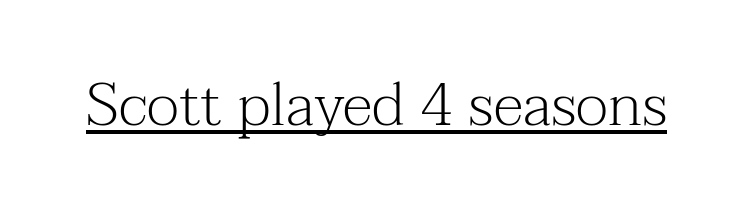
Standard letterfit; no display-style spreading of the glyphs. The type family on display is of the serif kind. This is roman type, the default non-slanted kind. Here the designer chose a conventional face with non-uniform glyph widths. On a weight scale, this lands at 450 or below.
